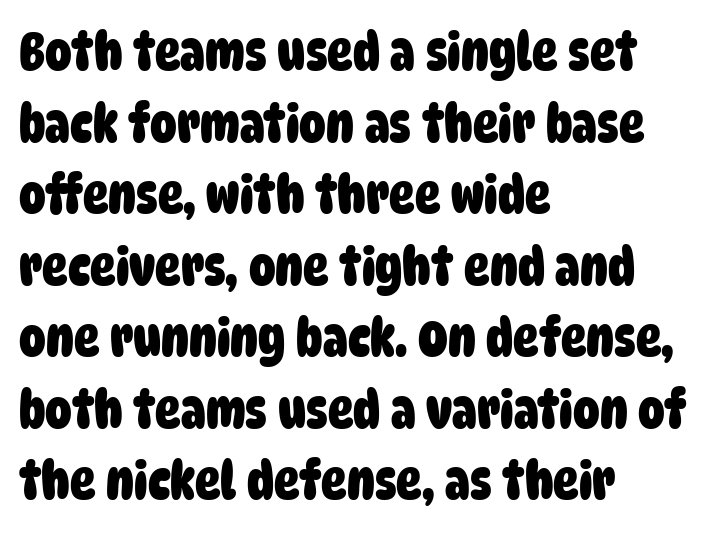
The image shows 53 px heavy, condensed sans-serif type; set left-aligned, normal line spacing (1.35x), normal letter spacing, not underlined; low stroke contrast and a large x-height.
